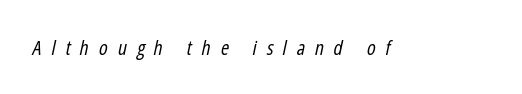
{"italic": "yes", "lean": "right", "slant_degrees": 12, "bold": "no", "underline": "no", "letter_spacing": "wide", "letter_spacing_em": 0.49, "glyph_px": 20}
